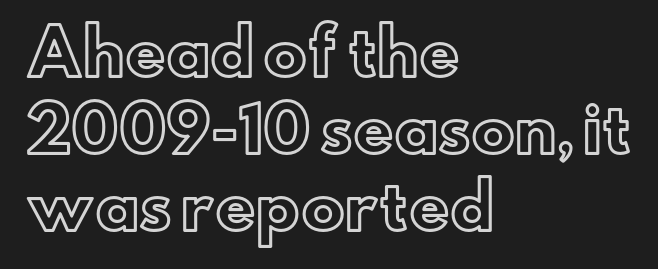
{"italic": "no", "width": "normal", "x_height": "small", "monospaced": "no", "underline": "no", "align": "left", "line_spacing_ratio": 1.24, "letter_spacing": "normal", "letter_spacing_em": 0.0, "glyph_px": 62}
